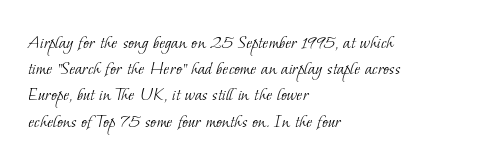
Q: Is the text bold? A: No.
Q: Is the text underlined? A: No.
Q: How is the paragraph aligned? A: Left-aligned.
Q: Is the spacing between letters normal or unusually wide? A: Normal.
Q: Is the spacing between lines tight, normal or loose? A: Normal.
